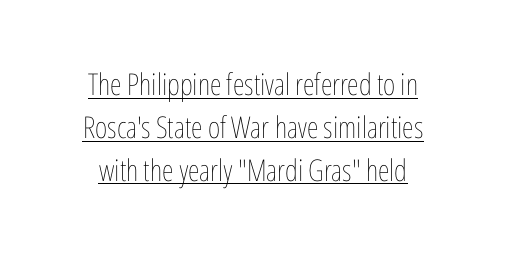
{"italic": "no", "bold": "no", "weight": "thin", "width": "condensed", "stroke_contrast": "low", "x_height": "medium", "monospaced": "no", "underline": "yes", "align": "center", "line_spacing": "normal", "line_spacing_ratio": 1.43, "letter_spacing": "normal", "letter_spacing_em": 0.0, "glyph_px": 30}
